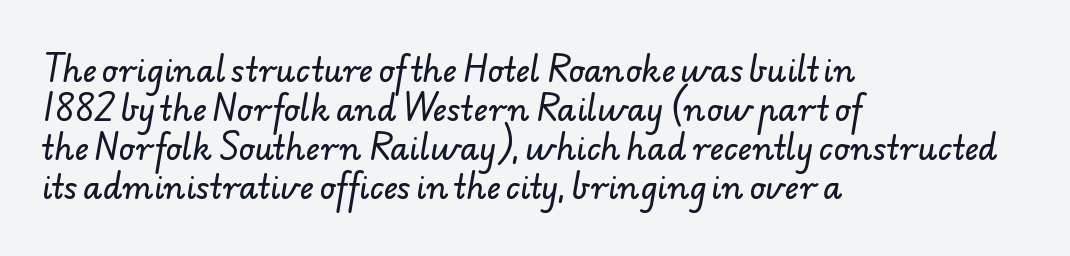
The letters carry no serifs — their stems end cleanly without finishing strokes. Anything drawn beneath the words? Only blank space. The rendering uses natural spacing where letterforms have individual widths. Every row of glyphs begins at an identical x-position on the left.
